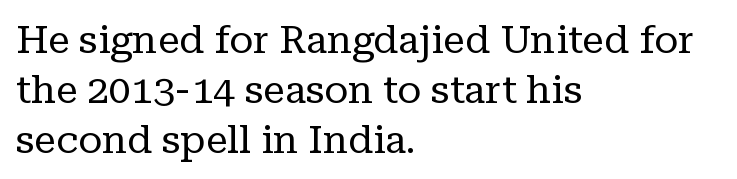
Type style note: has serifs. Characters follow at the spacing the type designer built in. A normal amount of white space separates one row of letters from the next. Each letter keeps its own natural width here, so spacing adapts to shape.
